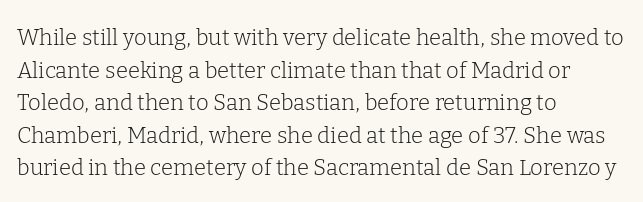
Q: Is the text bold? A: No.
Q: Is the text italic (slanted)? A: No, it is upright.
Q: Is the text underlined? A: No.
Q: How is the paragraph aligned? A: Left-aligned.
Q: Is the spacing between letters normal or unusually wide? A: Normal.
Q: Is the spacing between lines tight, normal or loose? A: Normal.
